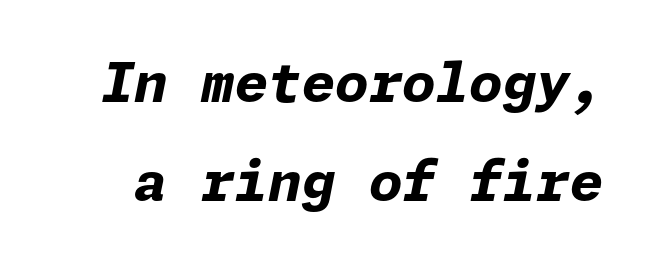
Q: Is the text bold? A: Yes.
Q: Is the text italic (slanted)? A: Yes, it leans right by about 11 degrees.
Q: Is the text underlined? A: No.
Q: Is the spacing between letters normal or unusually wide? A: Normal.
Q: Width (condensed, normal, or wide)? A: Normal.
Q: Stroke contrast? A: Low.
Q: x-height? A: Medium.
